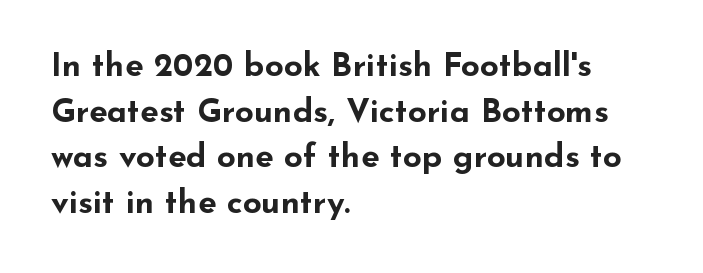
This rendering employs a face without finishing strokes, i.e., a sans-serif. Caption: multi-line text, flush left, ragged right. Has an underline been added? It has not. Honestly, the letter spacing is just normal — you wouldn't notice it. Looks like regular typesetting: each glyph gets only the width it needs.
